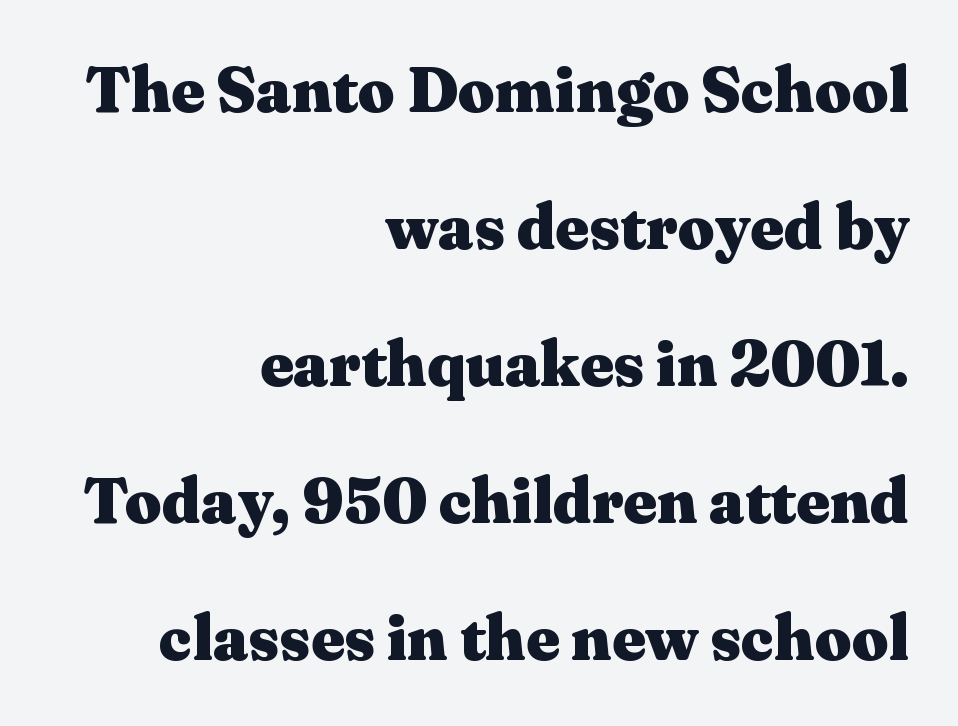
Q: Is the text bold? A: Yes.
Q: Is the text italic (slanted)? A: No, it is upright.
Q: Is the typeface a serif or a sans-serif typeface? A: Serif.
Q: Is the text underlined? A: No.
Q: How is the paragraph aligned? A: Right-aligned.
Q: Is the spacing between letters normal or unusually wide? A: Normal.
Q: Is the spacing between lines tight, normal or loose? A: Loose.
Q: Width (condensed, normal, or wide)? A: Wide.
Q: Stroke contrast? A: Medium.
Q: x-height? A: Medium.
Q: Monospaced? A: No.
